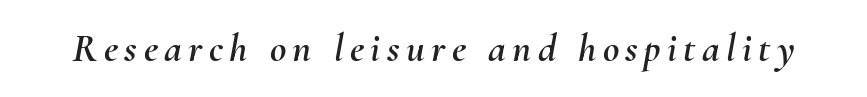
Descenders hang freely into open space. Rendered with sloped, italic letterforms. Is this a fixed-width face? No — the glyphs have proportional, varying widths.
